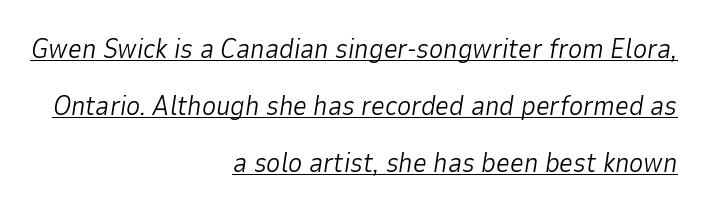
Q: Is the text bold? A: No.
Q: Is the text italic (slanted)? A: Yes, it leans right by about 9 degrees.
Q: Is the text underlined? A: Yes.
Q: How is the paragraph aligned? A: Right-aligned.
Q: Is the spacing between letters normal or unusually wide? A: Normal.
Q: Is the spacing between lines tight, normal or loose? A: Loose.
